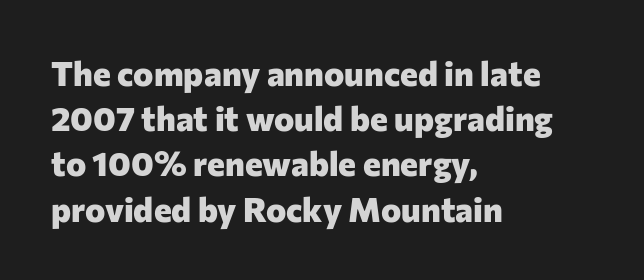
{"serif": "no", "italic": "no", "bold": "yes", "weight": "heavy", "width": "normal", "stroke_contrast": "low", "x_height": "medium", "monospaced": "no", "underline": "no", "align": "left", "line_spacing": "normal", "line_spacing_ratio": 1.33, "letter_spacing": "normal", "letter_spacing_em": 0.0, "glyph_px": 34}
